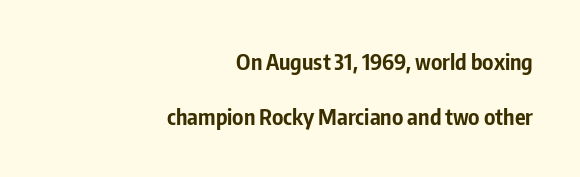
{"italic": "no", "bold": "yes", "underline": "no", "align": "right", "line_spacing": "loose", "line_spacing_ratio": 2.48, "letter_spacing": "normal", "letter_spacing_em": 0.0, "glyph_px": 22}
